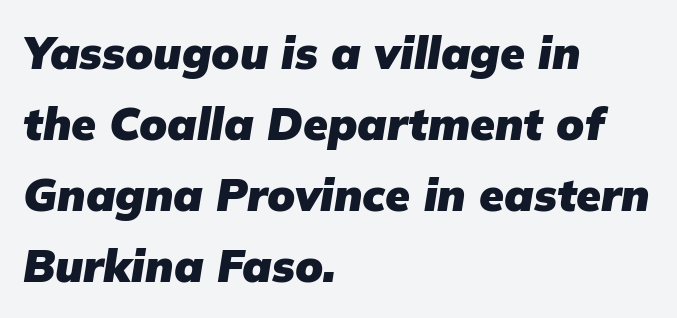
The letters advance in unequal steps, a hallmark of proportional type. The line-height multiplier appears to be the usual default. Compared with a centered layout, this one pins lines to the left instead. These lines were composed using italics.
